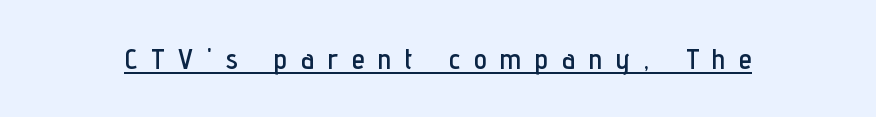
{"serif": "no", "italic": "no", "width": "condensed", "stroke_contrast": "low", "x_height": "medium", "monospaced": "no", "underline": "yes", "letter_spacing": "wide", "letter_spacing_em": 0.48, "glyph_px": 29}
